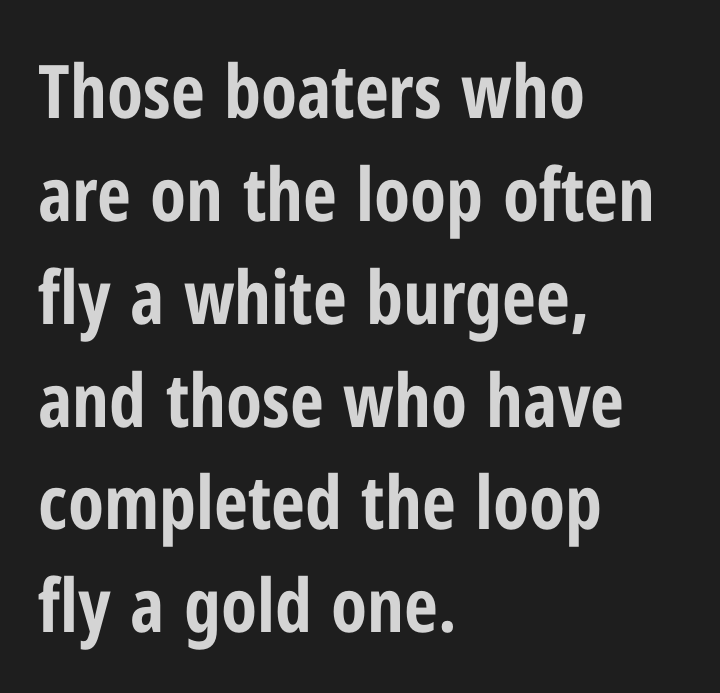
{"serif": "no", "italic": "no", "bold": "yes", "weight": "bold", "width": "condensed", "stroke_contrast": "low", "x_height": "medium", "monospaced": "no", "underline": "no", "align": "left", "line_spacing": "normal", "line_spacing_ratio": 1.39, "letter_spacing": "normal", "letter_spacing_em": 0.0, "glyph_px": 74}
